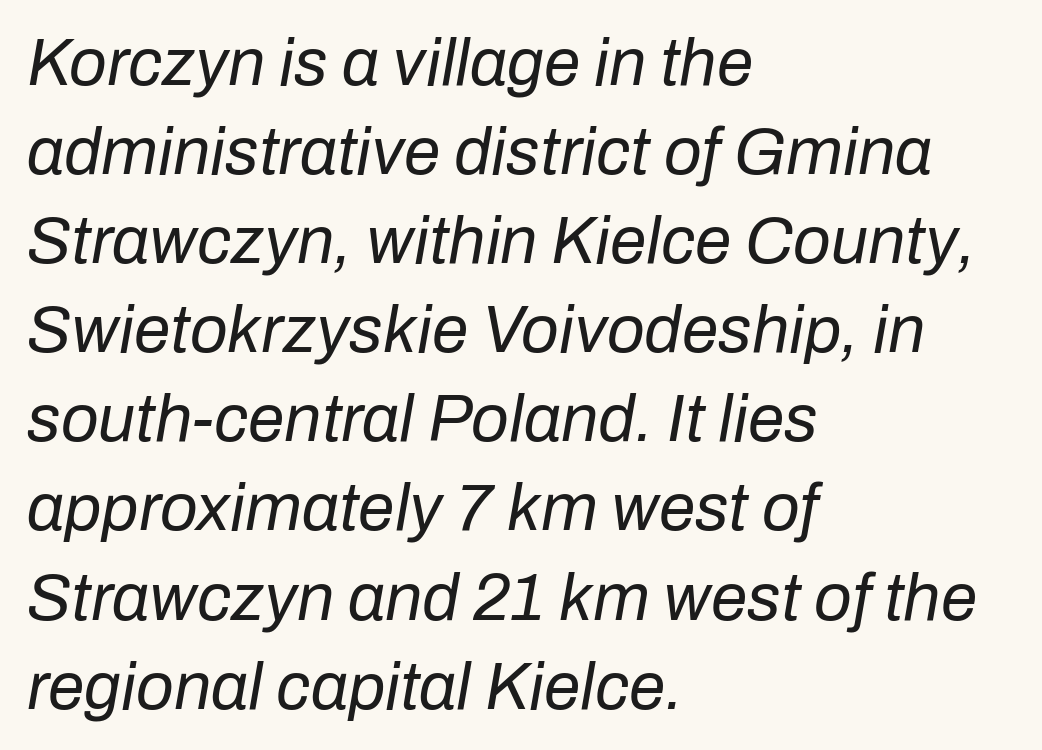
Q: Is the text bold? A: No.
Q: Is the text italic (slanted)? A: Yes, it leans right by about 10 degrees.
Q: Is the text underlined? A: No.
Q: How is the paragraph aligned? A: Left-aligned.
Q: Is the spacing between letters normal or unusually wide? A: Normal.
Q: Is the spacing between lines tight, normal or loose? A: Normal.
Q: Width (condensed, normal, or wide)? A: Normal.
Q: Stroke contrast? A: Low.
Q: x-height? A: Medium.
Q: Monospaced? A: No.
